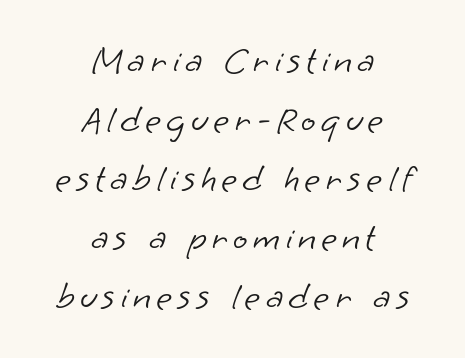
The image shows 38 px light sans-serif type; set centered, normal line spacing (1.55x), not underlined; low stroke contrast and a small x-height.
